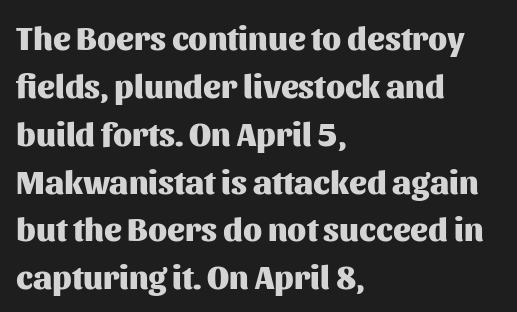
{"serif": "no", "italic": "no", "bold": "yes", "weight": "heavy", "width": "normal", "stroke_contrast": "medium", "x_height": "medium", "monospaced": "no", "underline": "no", "align": "left", "line_spacing": "normal", "line_spacing_ratio": 1.45, "letter_spacing": "normal", "letter_spacing_em": 0.0, "glyph_px": 33}
